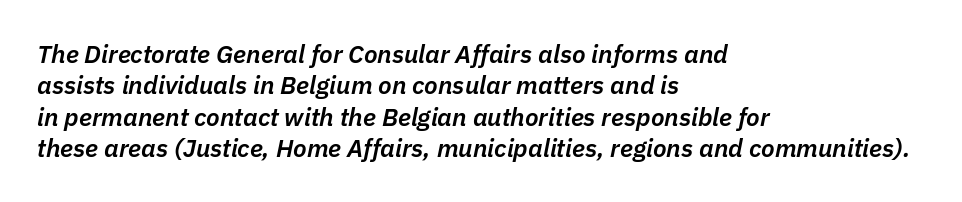
The image shows 25 px text type, italic (leaning right); set left-aligned, normal line spacing (1.26x), normal letter spacing, not underlined.
